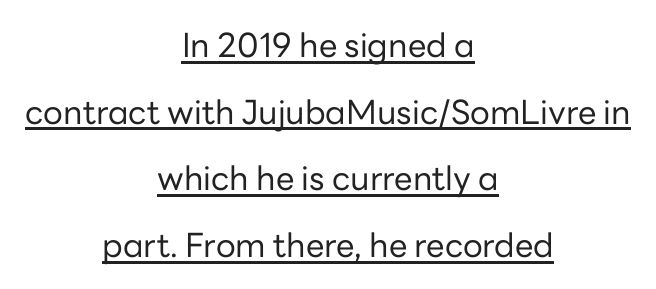
Q: Is the text bold? A: No.
Q: Is the text italic (slanted)? A: No, it is upright.
Q: Is the typeface a serif or a sans-serif typeface? A: Sans-serif.
Q: Is the text underlined? A: Yes.
Q: How is the paragraph aligned? A: Centered.
Q: Is the spacing between letters normal or unusually wide? A: Normal.
Q: Is the spacing between lines tight, normal or loose? A: Loose.
Q: Width (condensed, normal, or wide)? A: Normal.
Q: Stroke contrast? A: Low.
Q: x-height? A: Medium.
Q: Monospaced? A: No.
